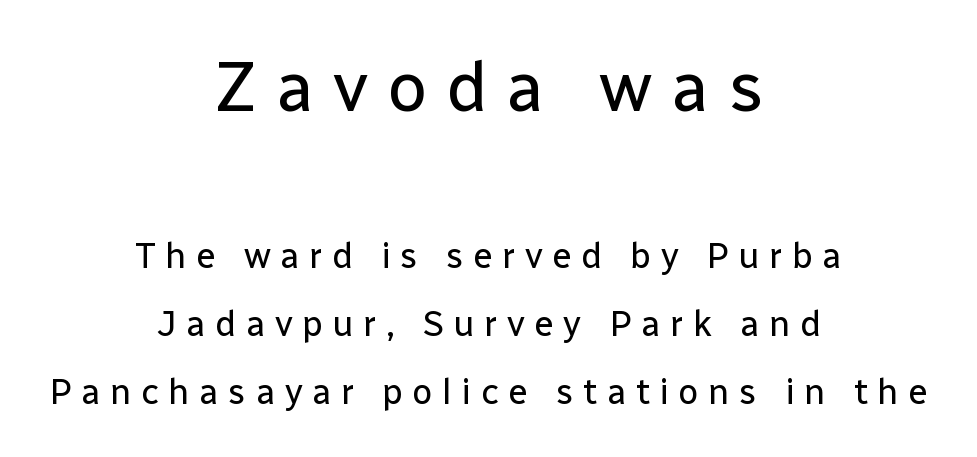
A typesetter would call this proportional, since set widths differ per character. Posture: vertical. Does the bottom block carry the larger type? No, the top block does. Descenders hang freely into open space. Grotesque or geometric, the face here clearly has no serifs.
